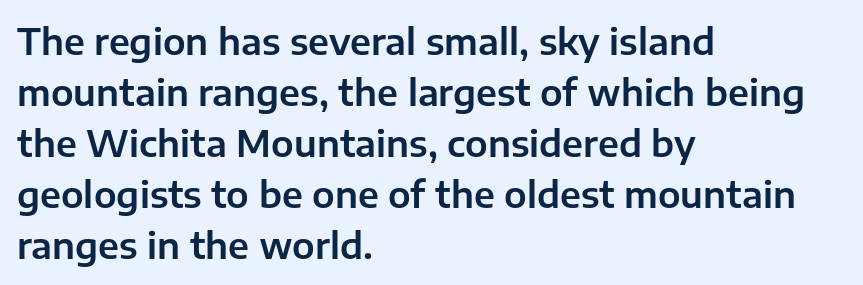
The image shows 36 px sans-serif type, upright; set left-aligned, normal line spacing (1.42x), normal letter spacing, not underlined; low stroke contrast and a medium x-height.
